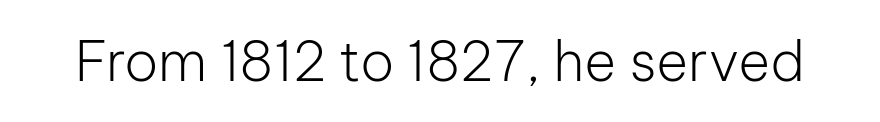
Q: Is the text bold? A: No.
Q: Is the text italic (slanted)? A: No, it is upright.
Q: Is the typeface a serif or a sans-serif typeface? A: Sans-serif.
Q: Is the text underlined? A: No.
Q: Is the spacing between letters normal or unusually wide? A: Normal.
Q: Width (condensed, normal, or wide)? A: Normal.
Q: Stroke contrast? A: Low.
Q: x-height? A: Medium.
Q: Monospaced? A: No.
